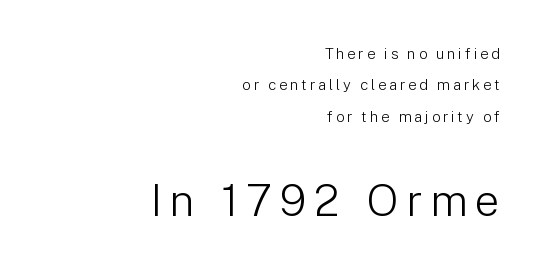
Casual observation: everything's shoved over to the right. Counters stay open thanks to moderate or lighter strokes. One glance says open: line gaps are wider than usual. Underline: absent. Look at the bottom of the vertical strokes: they stop flat, with no serifs. Designer's note — italics off, roman on.
